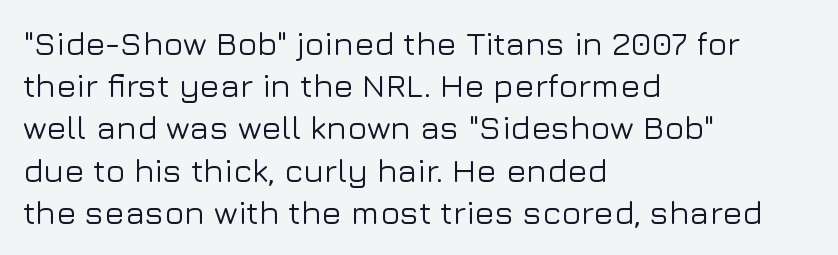
The image shows 33 px sans-serif type, upright; set left-aligned, normal line spacing (1.28x), normal letter spacing, not underlined; low stroke contrast and a medium x-height.
